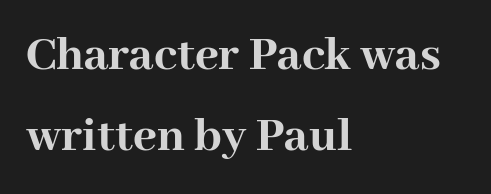
{"serif": "yes", "italic": "no", "bold": "yes", "weight": "semibold", "width": "normal", "stroke_contrast": "high", "x_height": "medium", "monospaced": "no", "underline": "no", "align": "left", "line_spacing": "normal", "line_spacing_ratio": 1.58, "letter_spacing": "normal", "letter_spacing_em": 0.0, "glyph_px": 51}
